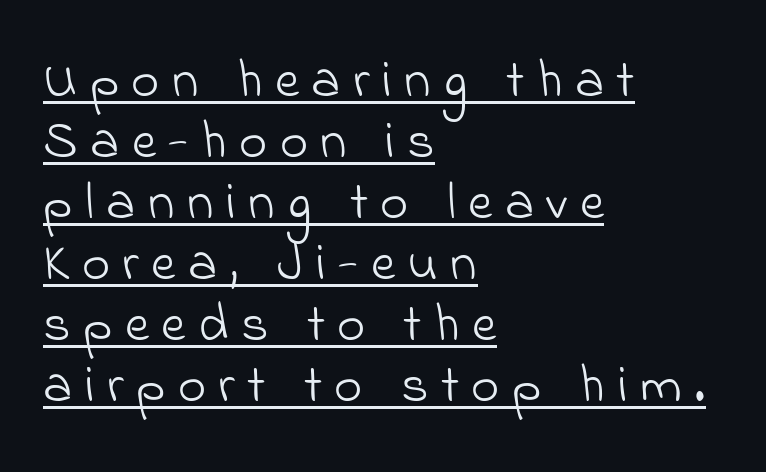
The passage shown is typed in a proportional face where columns would drift. Casual observation: everything's shoved over to the left. This is sans-serif lettering, the kind often seen on screens and signage. The passage shown stacks its lines with hardly any gap. Does extra space separate the letters? Yes, quite a lot of it. Like a heading marked for emphasis, these lines bear an underscore.
